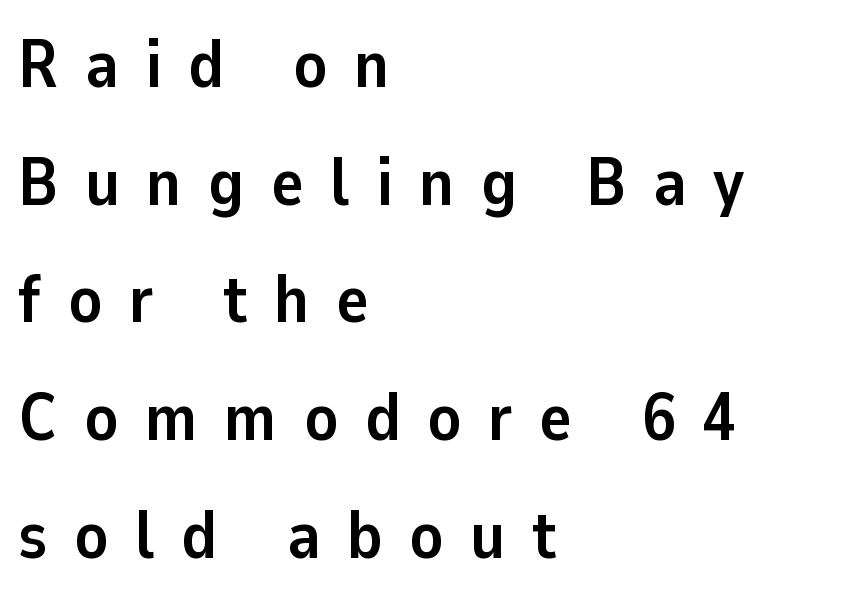
The image shows 68 px semibold sans-serif type, upright; set left-aligned, line spacing 1.73x, unusually wide letter spacing (+0.39 em), not underlined; low stroke contrast and a medium x-height.
